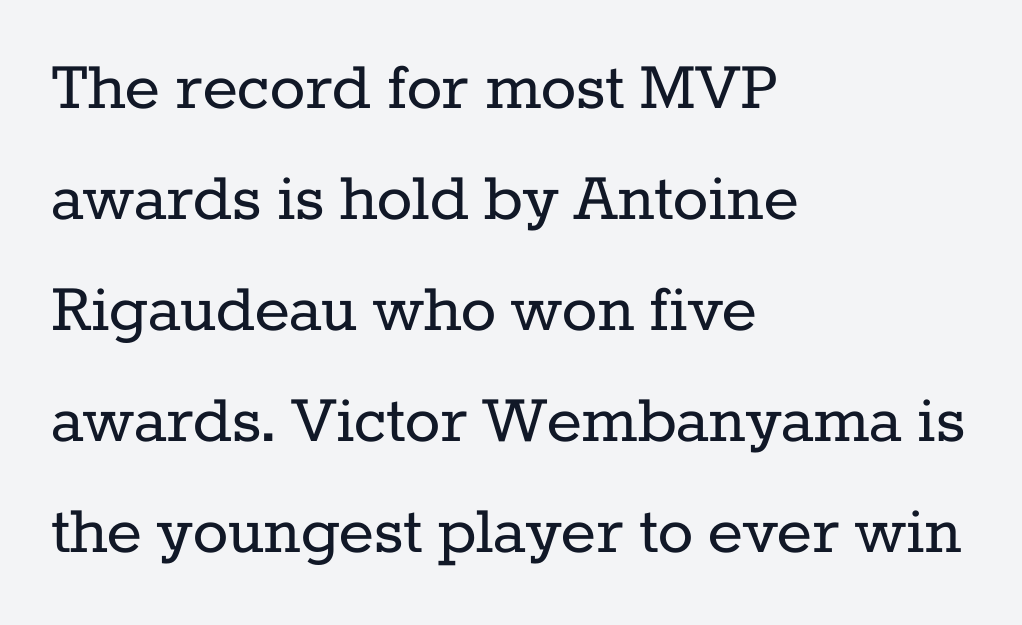
Q: Is the text bold? A: No.
Q: Is the text italic (slanted)? A: No, it is upright.
Q: Is the typeface a serif or a sans-serif typeface? A: Serif.
Q: Is the text underlined? A: No.
Q: How is the paragraph aligned? A: Left-aligned.
Q: Is the spacing between letters normal or unusually wide? A: Normal.
Q: Is the spacing between lines tight, normal or loose? A: Normal.
Q: Width (condensed, normal, or wide)? A: Normal.
Q: Stroke contrast? A: Low.
Q: x-height? A: Medium.
Q: Monospaced? A: No.
